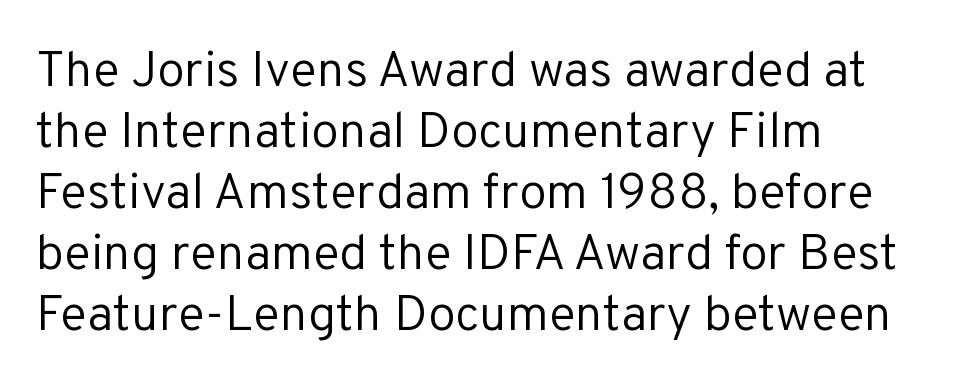
{"serif": "no", "italic": "no", "bold": "no", "weight": "regular", "width": "normal", "stroke_contrast": "low", "x_height": "medium", "monospaced": "no", "underline": "no", "align": "left", "line_spacing_ratio": 1.22, "letter_spacing": "normal", "letter_spacing_em": 0.0, "glyph_px": 50}
